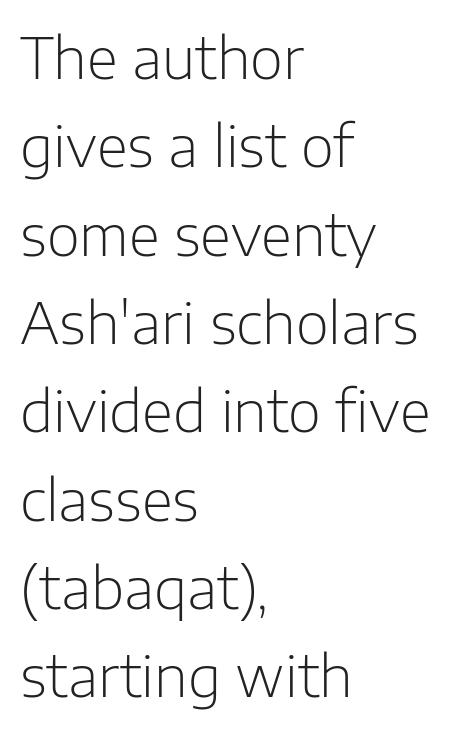
Q: Is the text bold? A: No.
Q: Is the text italic (slanted)? A: No, it is upright.
Q: Is the typeface a serif or a sans-serif typeface? A: Sans-serif.
Q: Is the text underlined? A: No.
Q: How is the paragraph aligned? A: Left-aligned.
Q: Is the spacing between letters normal or unusually wide? A: Normal.
Q: Is the spacing between lines tight, normal or loose? A: Normal.
Q: Width (condensed, normal, or wide)? A: Normal.
Q: Stroke contrast? A: Low.
Q: x-height? A: Medium.
Q: Monospaced? A: No.
